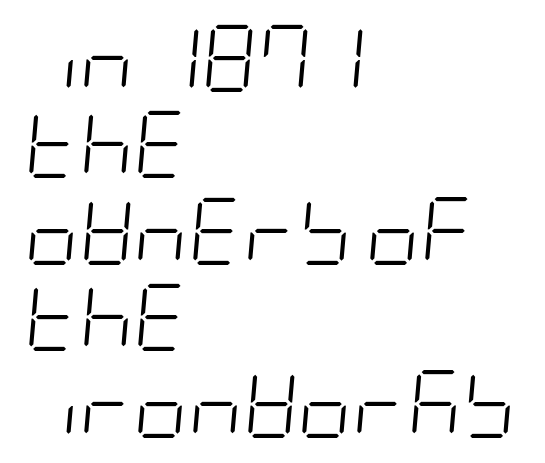
No word sits above an underline. Line starts are locked; line ends wander. A normal amount of white space separates one row of letters from the next. On a weight scale, this lands at 450 or below.
